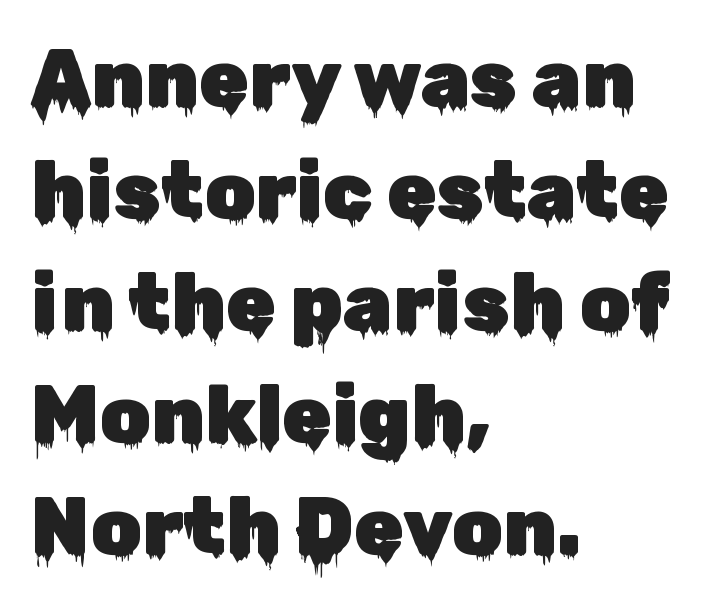
{"serif": "no", "italic": "no", "width": "normal", "stroke_contrast": "low", "x_height": "medium", "monospaced": "no", "underline": "no", "align": "left", "line_spacing": "normal", "line_spacing_ratio": 1.4, "letter_spacing": "normal", "letter_spacing_em": 0.0, "glyph_px": 80}
